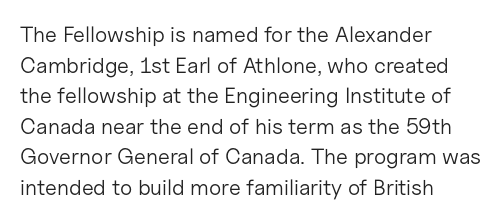
The image shows 22 px text type, upright; set left-aligned, normal line spacing (1.39x), normal letter spacing, not underlined.
